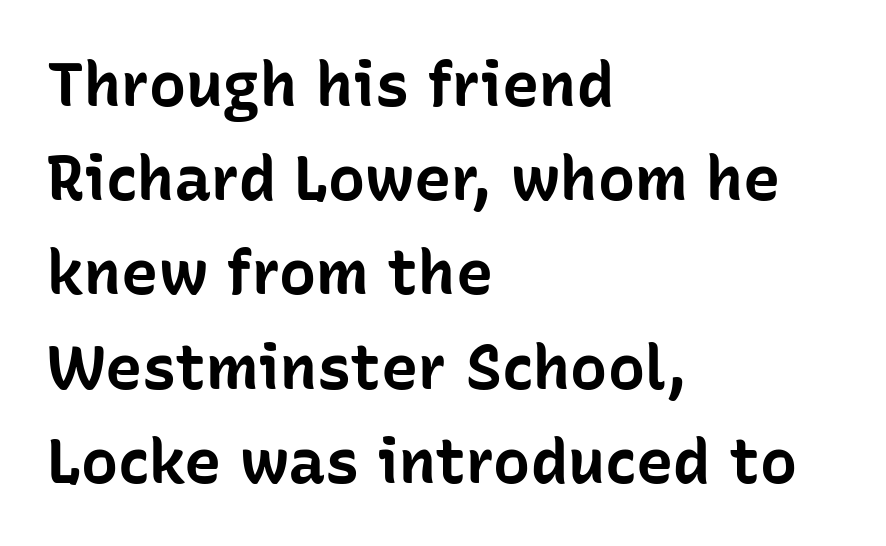
The image shows 62 px bold sans-serif type, upright; set left-aligned, normal line spacing (1.52x), normal letter spacing, not underlined; low stroke contrast and a medium x-height.
